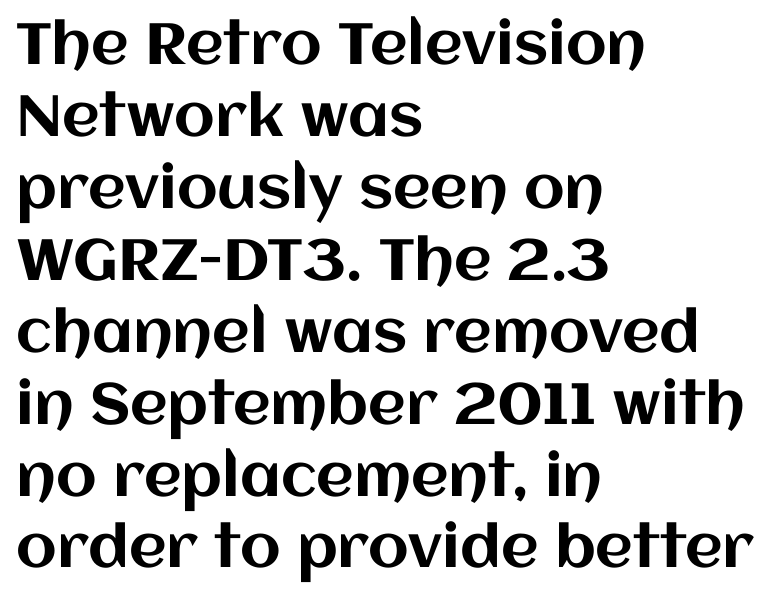
{"italic": "no", "width": "normal", "stroke_contrast": "medium", "x_height": "large", "monospaced": "no", "underline": "no", "align": "left", "line_spacing_ratio": 1.24, "letter_spacing": "normal", "letter_spacing_em": 0.0, "glyph_px": 58}
